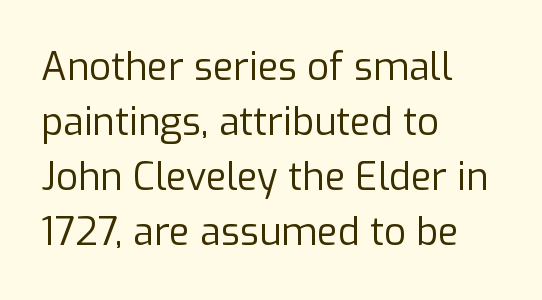
Q: Is the text bold? A: No.
Q: Is the text italic (slanted)? A: No, it is upright.
Q: Is the typeface a serif or a sans-serif typeface? A: Sans-serif.
Q: Is the text underlined? A: No.
Q: How is the paragraph aligned? A: Left-aligned.
Q: Is the spacing between letters normal or unusually wide? A: Normal.
Q: Is the spacing between lines tight, normal or loose? A: Normal.
Q: Width (condensed, normal, or wide)? A: Normal.
Q: Stroke contrast? A: Low.
Q: x-height? A: Medium.
Q: Monospaced? A: No.
